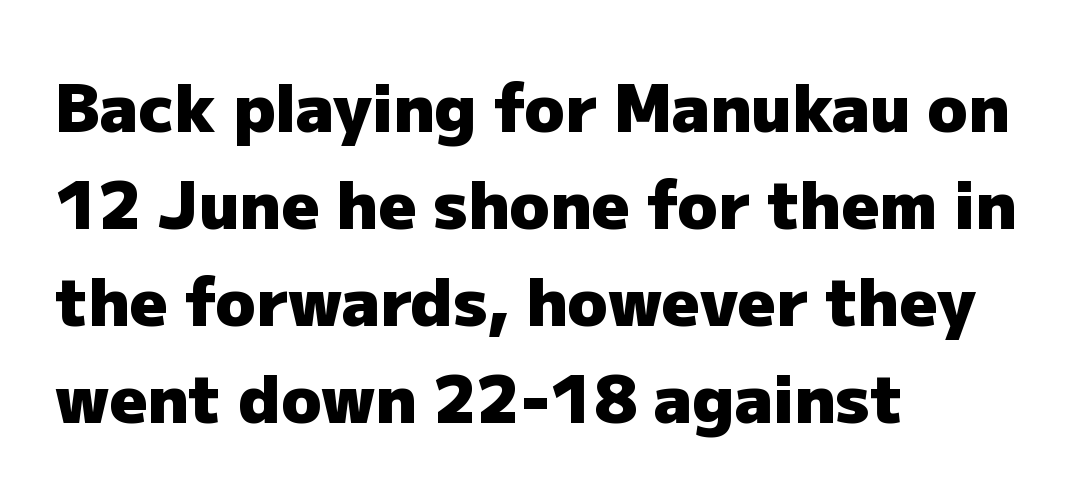
The leading is moderate, giving the passage an even texture. Quick note: not italic, upright. Observe the absence of serifs on each vertical stroke in this sample. The passage shown is typed in a proportional face where columns would drift.
